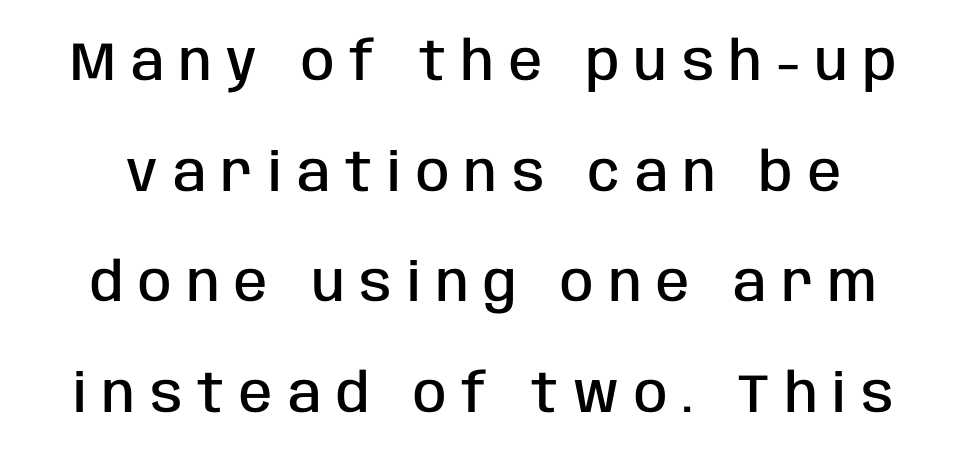
The face used here is proportionally spaced, like ordinary book or web type. Does the lettering tilt? It doesn't — this is upright. Serifs: no, the terminals of the letterforms are clean. Type without underlining.
